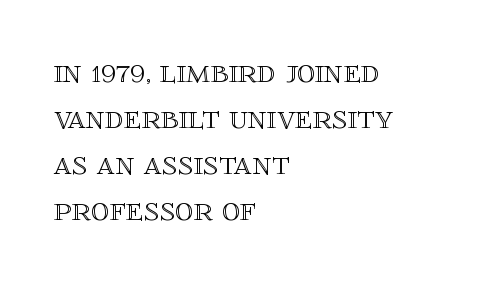
The image shows 36 px text type, upright; set left-aligned, normal line spacing (1.28x), normal letter spacing, not underlined; a large x-height.
